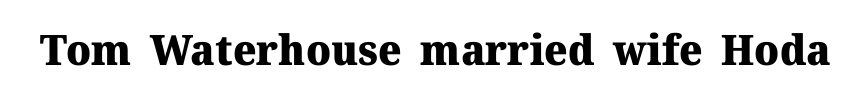
The space directly below the letters is spotless. No extra tracking has been applied to these lines. Notice how thick the strokes are: this is what a full bold looks like. Looks like regular typesetting: each glyph gets only the width it needs. Letterform terminals end in serifs throughout the passage. The letters stand straight up with perfectly vertical stems.
